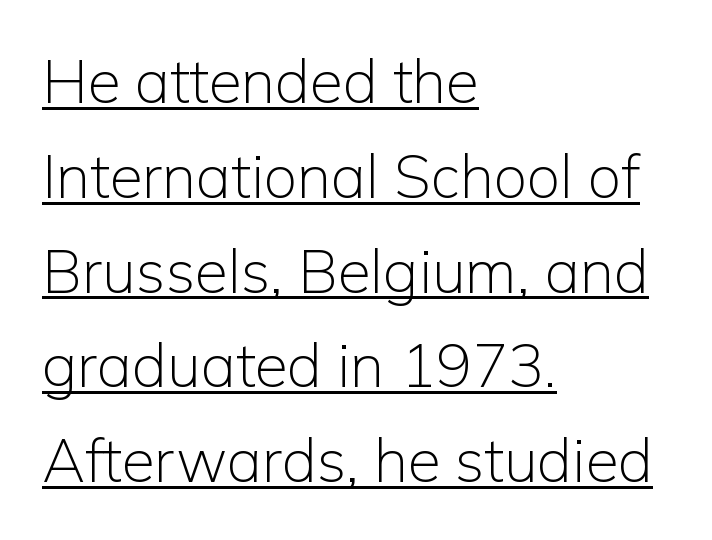
The image shows 60 px light sans-serif type, upright; set left-aligned, normal line spacing (1.58x), normal letter spacing, underlined; low stroke contrast and a medium x-height.
